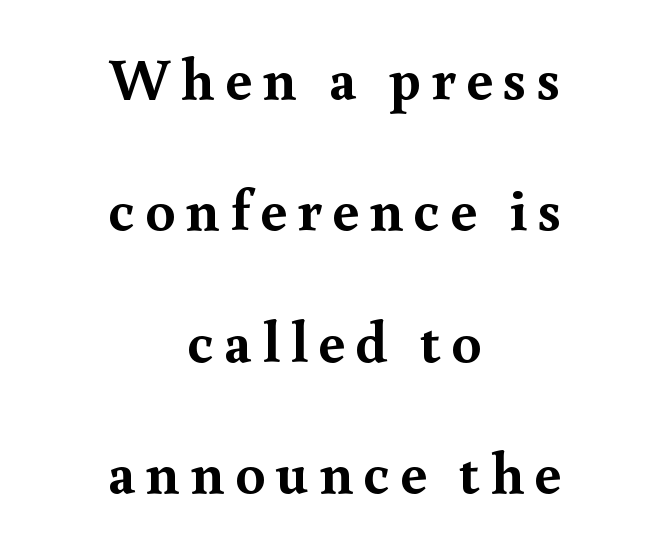
The image shows 60 px semibold serif type, upright; set centered, loose line spacing (2.19x), not underlined; a small x-height.
